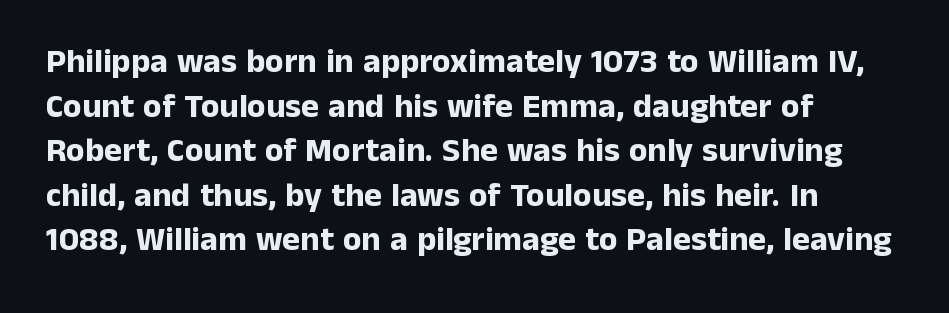
This rendering uses left alignment, leaving the right contour irregular. The line texture is even and compact thanks to regular tracking. You could not count columns in this text — the font is proportionally spaced. Caption: bold face, heavy strokes.
